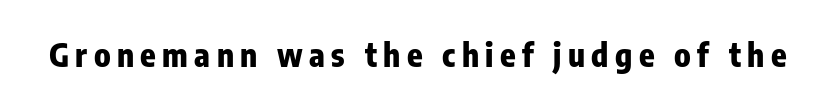
The image shows 32 px heavy, condensed sans-serif type, upright; set unusually wide letter spacing (+0.2 em), not underlined; low stroke contrast and a medium x-height.
